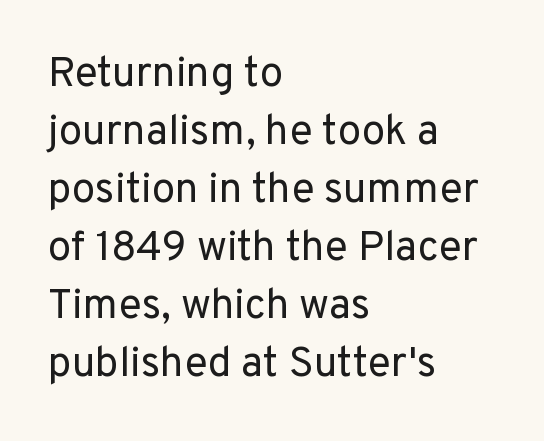
Horizontal alignment here is leftward, the default for most running prose. Each new line begins a customary step beneath the previous one. Notice how the stems are strictly vertical — no italics here. Note the varied advance widths — an 'i' is clearly narrower than an 'm'. This sample uses a sans-serif face.
